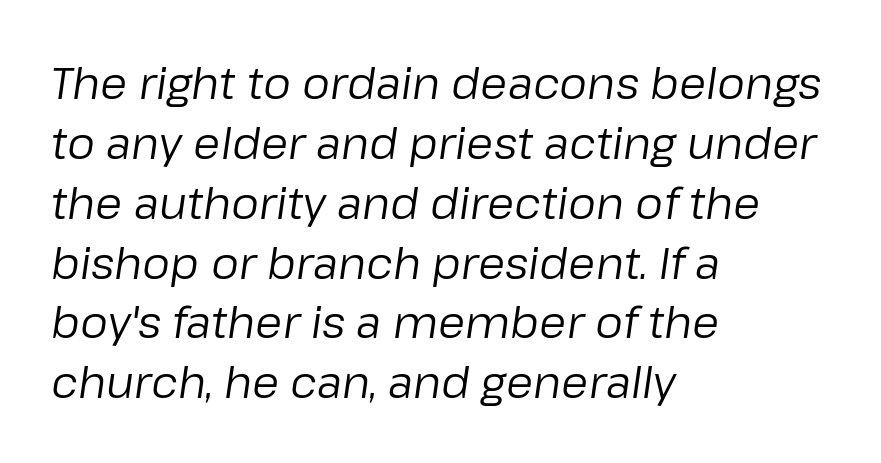
The image shows 44 px regular-weight type, italic (leaning right); set left-aligned, normal line spacing (1.36x), normal letter spacing, not underlined; low stroke contrast and a medium x-height.
